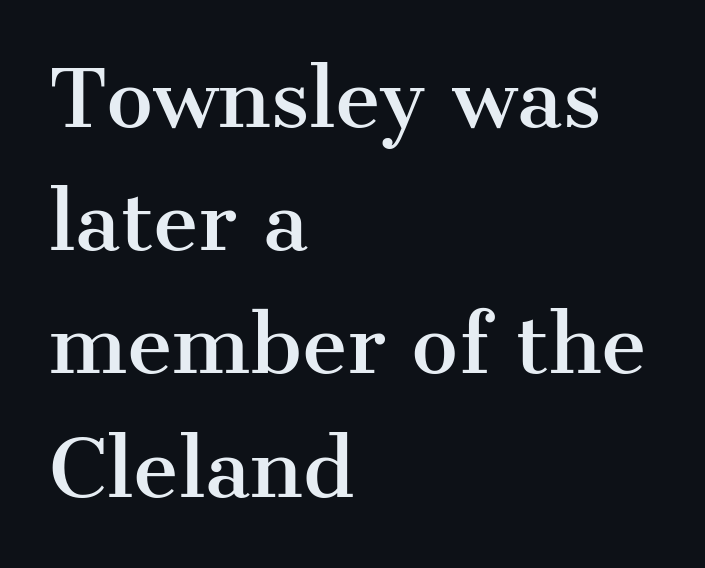
Nothing unusual about the tracking: characters are spaced as the font intends. Summary of vertical rhythm: regular, with standard interline spacing. The gap between lines stays unmarked. The lettering stays uniformly vertical, giving the passage a roman look. Here the designer chose a conventional face with non-uniform glyph widths. Examine the stroke ends and you'll spot serifs.
